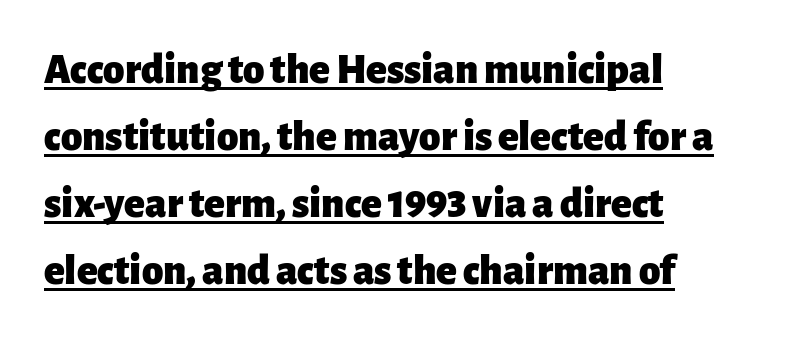
Q: Is the text bold? A: Yes.
Q: Is the text italic (slanted)? A: No, it is upright.
Q: Is the typeface a serif or a sans-serif typeface? A: Sans-serif.
Q: Is the text underlined? A: Yes.
Q: How is the paragraph aligned? A: Left-aligned.
Q: Is the spacing between letters normal or unusually wide? A: Normal.
Q: Is the spacing between lines tight, normal or loose? A: Normal.
Q: Width (condensed, normal, or wide)? A: Normal.
Q: Stroke contrast? A: Low.
Q: x-height? A: Medium.
Q: Monospaced? A: No.
